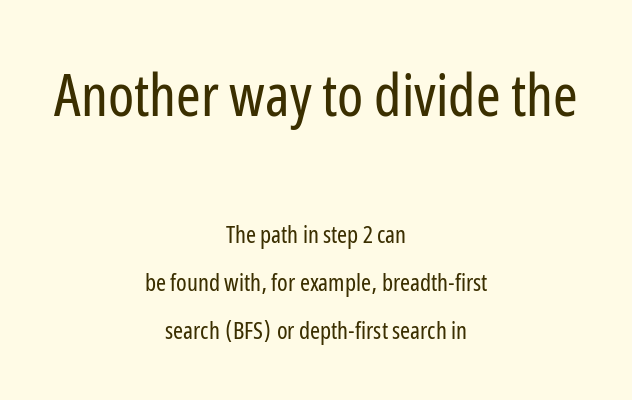
Q: Is the text bold? A: No.
Q: Is the text italic (slanted)? A: No, it is upright.
Q: Is the typeface a serif or a sans-serif typeface? A: Sans-serif.
Q: Is the text underlined? A: No.
Q: How is the paragraph aligned? A: Centered.
Q: Is the spacing between letters normal or unusually wide? A: Normal.
Q: Is the spacing between lines tight, normal or loose? A: Loose.
Q: Which block of text is set in a larger size, the first (top) or the second (bottom)? A: The first (top) one.
Q: Width (condensed, normal, or wide)? A: Condensed.
Q: Stroke contrast? A: Low.
Q: x-height? A: Medium.
Q: Monospaced? A: No.
